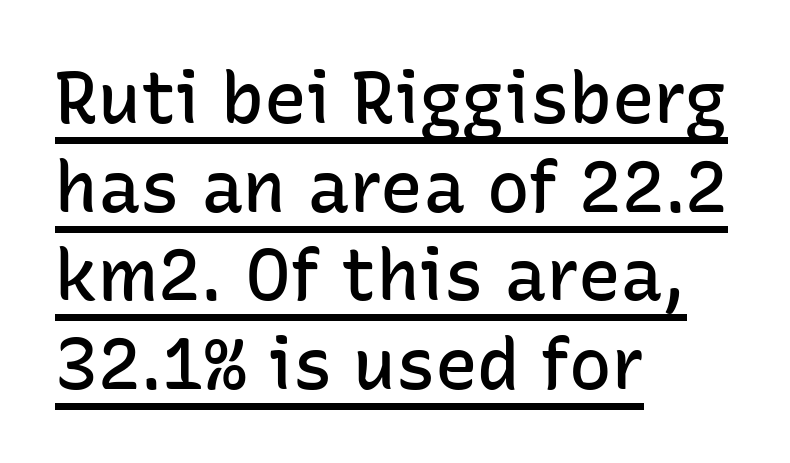
The image shows 71 px semibold sans-serif type, upright; set left-aligned, normal line spacing (1.25x), normal letter spacing, underlined; low stroke contrast and a medium x-height.
